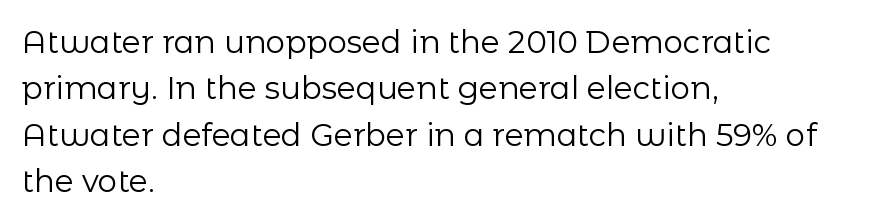
The image shows 31 px regular-weight sans-serif type, upright; set left-aligned, normal line spacing (1.5x), normal letter spacing, not underlined; low stroke contrast and a medium x-height.
